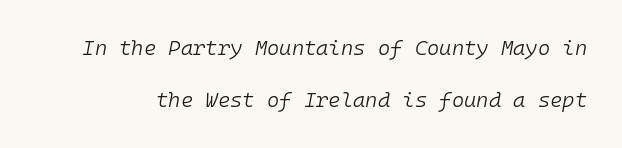
{"italic": "yes", "lean": "right", "slant_degrees": 10, "bold": "no", "underline": "no", "line_spacing": "loose", "line_spacing_ratio": 2.48, "letter_spacing": "normal", "letter_spacing_em": 0.0, "glyph_px": 21}
